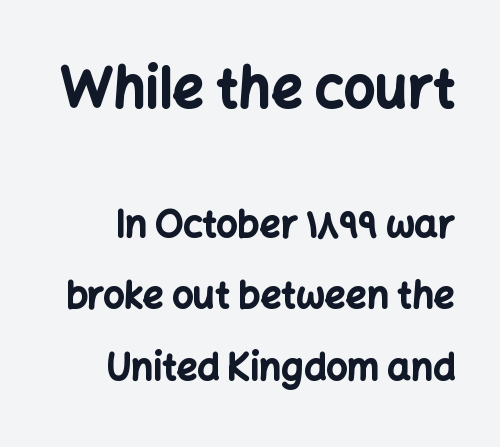
Q: Is the text bold? A: Yes.
Q: Is the text italic (slanted)? A: No, it is upright.
Q: Is the typeface a serif or a sans-serif typeface? A: Sans-serif.
Q: Is the text underlined? A: No.
Q: How is the paragraph aligned? A: Right-aligned.
Q: Is the spacing between letters normal or unusually wide? A: Normal.
Q: Is the spacing between lines tight, normal or loose? A: Loose.
Q: Which block of text is set in a larger size, the first (top) or the second (bottom)? A: The first (top) one.
Q: Width (condensed, normal, or wide)? A: Normal.
Q: Stroke contrast? A: Low.
Q: x-height? A: Medium.
Q: Monospaced? A: No.
